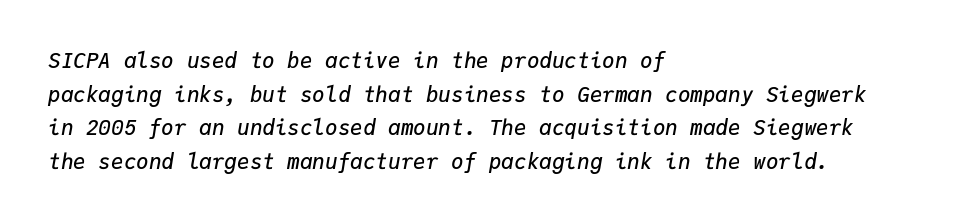
The image shows 21 px text type, italic (leaning right); set left-aligned, normal line spacing (1.6x), normal letter spacing, not underlined.
